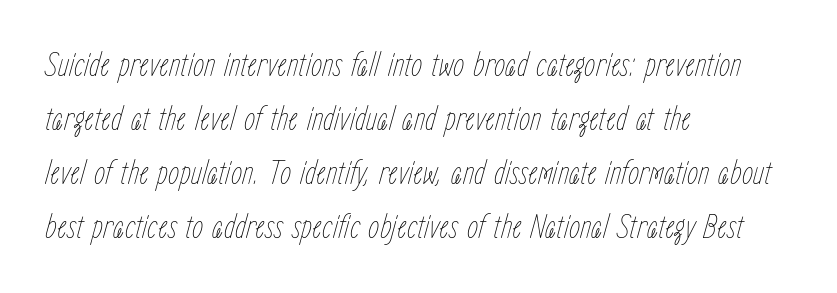
{"italic": "yes", "lean": "right", "slant_degrees": 15, "bold": "no", "weight": "thin", "width": "condensed", "stroke_contrast": "low", "x_height": "medium", "monospaced": "no", "underline": "no", "align": "left", "line_spacing": "normal", "line_spacing_ratio": 1.5, "letter_spacing": "normal", "letter_spacing_em": 0.0, "glyph_px": 36}
